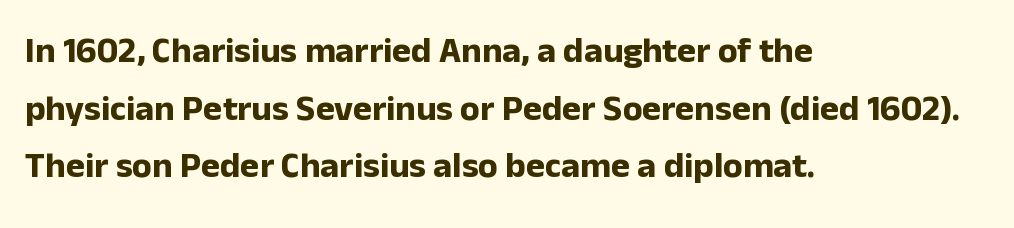
Q: Is the text bold? A: Yes.
Q: Is the text italic (slanted)? A: No, it is upright.
Q: Is the typeface a serif or a sans-serif typeface? A: Sans-serif.
Q: Is the text underlined? A: No.
Q: How is the paragraph aligned? A: Left-aligned.
Q: Is the spacing between letters normal or unusually wide? A: Normal.
Q: Is the spacing between lines tight, normal or loose? A: Normal.
Q: Width (condensed, normal, or wide)? A: Normal.
Q: Stroke contrast? A: Low.
Q: x-height? A: Medium.
Q: Monospaced? A: No.
